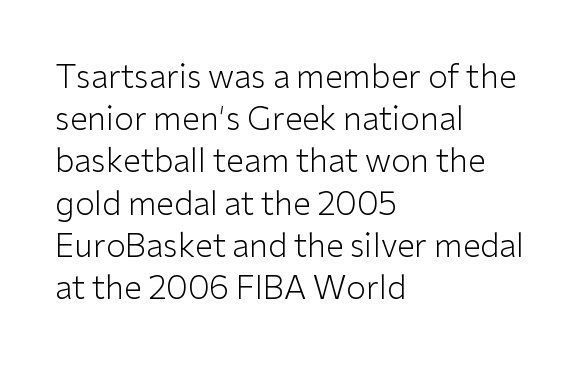
Q: Is the text bold? A: No.
Q: Is the text italic (slanted)? A: No, it is upright.
Q: Is the typeface a serif or a sans-serif typeface? A: Sans-serif.
Q: Is the text underlined? A: No.
Q: How is the paragraph aligned? A: Left-aligned.
Q: Is the spacing between letters normal or unusually wide? A: Normal.
Q: Is the spacing between lines tight, normal or loose? A: Normal.
Q: Width (condensed, normal, or wide)? A: Normal.
Q: Stroke contrast? A: Low.
Q: x-height? A: Medium.
Q: Monospaced? A: No.
